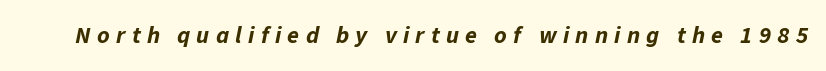
The image shows 24 px bold type, italic (leaning right); set unusually wide letter spacing (+0.26 em), not underlined.
